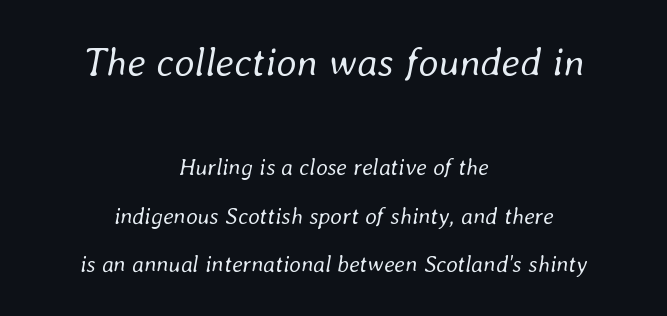
Q: Is the text bold? A: No.
Q: Is the text italic (slanted)? A: Yes, it leans right by about 8 degrees.
Q: Is the text underlined? A: No.
Q: How is the paragraph aligned? A: Centered.
Q: Is the spacing between letters normal or unusually wide? A: Normal.
Q: Is the spacing between lines tight, normal or loose? A: Loose.
Q: Which block of text is set in a larger size, the first (top) or the second (bottom)? A: The first (top) one.
Q: Width (condensed, normal, or wide)? A: Normal.
Q: Stroke contrast? A: Low.
Q: x-height? A: Medium.
Q: Monospaced? A: No.
